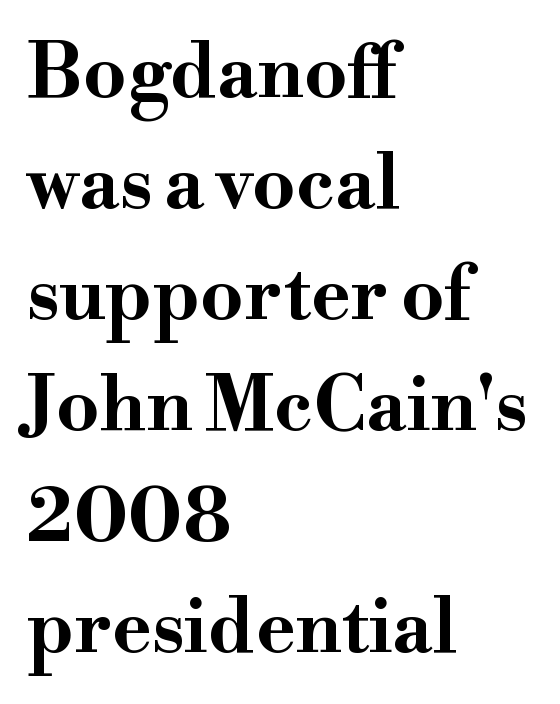
The image shows 75 px bold, wide serif type, upright; set left-aligned, normal line spacing (1.48x), normal letter spacing, not underlined; high stroke contrast and a small x-height.
